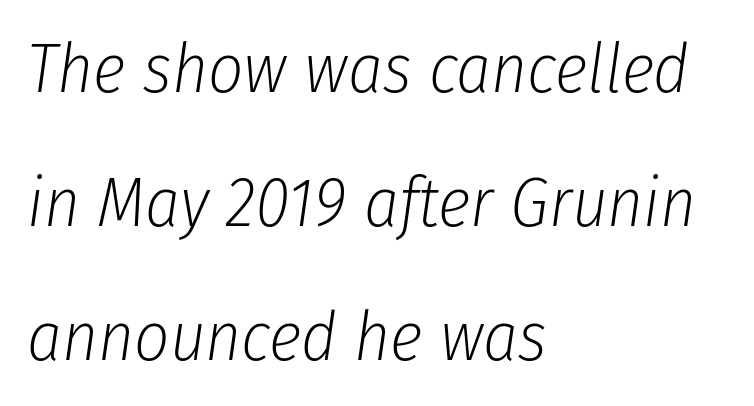
Rows of type keep a wide berth in the vertical direction. Is the type slanted? Yes — the strokes lean at a clear angle. Caption: face not bold, strokes unweighted. The lines in this sample share a left origin and differ only in where they stop.
